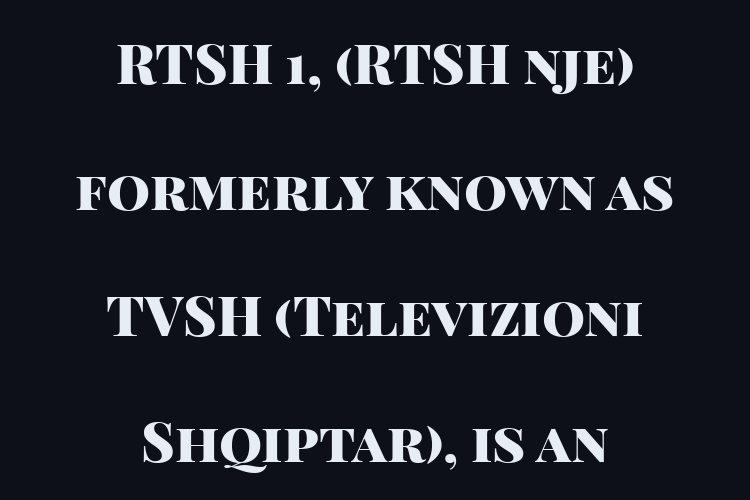
The image shows 55 px heavy sans-serif type, upright; set centered, loose line spacing (2.29x), normal letter spacing, not underlined; high stroke contrast and a large x-height.
